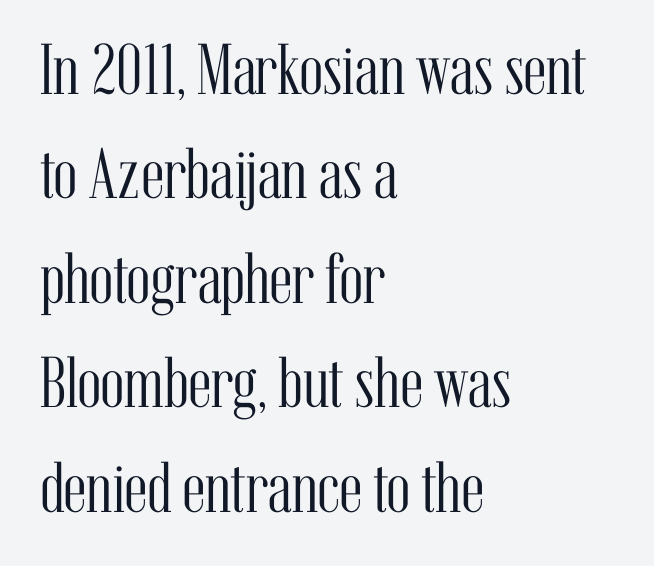
{"serif": "yes", "italic": "no", "bold": "no", "weight": "light", "width": "condensed", "stroke_contrast": "medium", "x_height": "medium", "monospaced": "no", "underline": "no", "align": "left", "line_spacing": "normal", "line_spacing_ratio": 1.45, "letter_spacing": "normal", "letter_spacing_em": 0.0, "glyph_px": 72}
